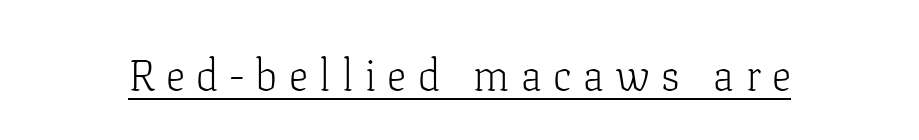
Q: Is the text bold? A: No.
Q: Is the text italic (slanted)? A: No, it is upright.
Q: Is the typeface a serif or a sans-serif typeface? A: Serif.
Q: Is the text underlined? A: Yes.
Q: Is the spacing between letters normal or unusually wide? A: Unusually wide.
Q: Width (condensed, normal, or wide)? A: Normal.
Q: Stroke contrast? A: Low.
Q: x-height? A: Medium.
Q: Monospaced? A: No.
